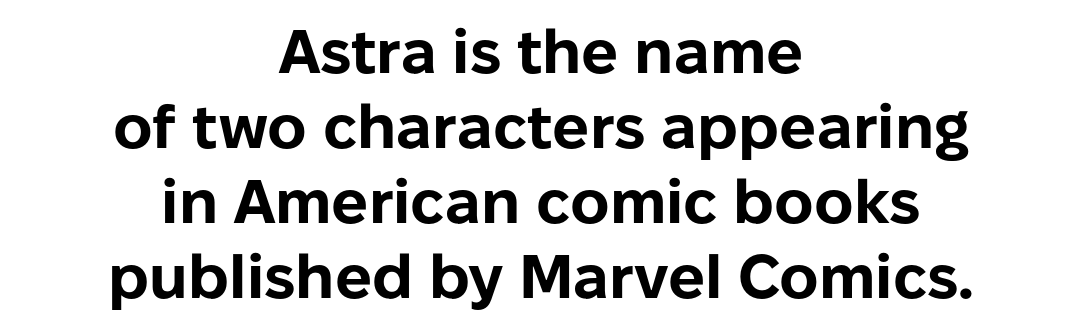
{"serif": "no", "italic": "no", "bold": "yes", "weight": "bold", "width": "normal", "stroke_contrast": "low", "x_height": "medium", "monospaced": "no", "underline": "no", "align": "center", "line_spacing_ratio": 1.23, "letter_spacing": "normal", "letter_spacing_em": 0.0, "glyph_px": 61}
